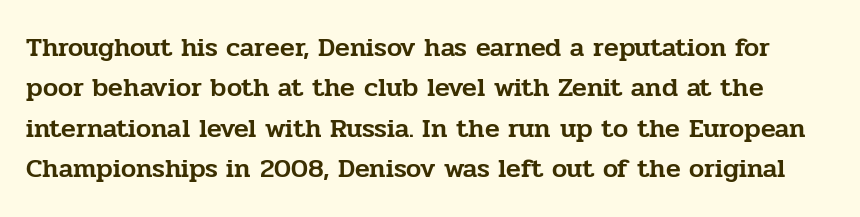
{"italic": "no", "underline": "no", "line_spacing": "normal", "line_spacing_ratio": 1.5, "letter_spacing": "normal", "letter_spacing_em": 0.0, "glyph_px": 27}
